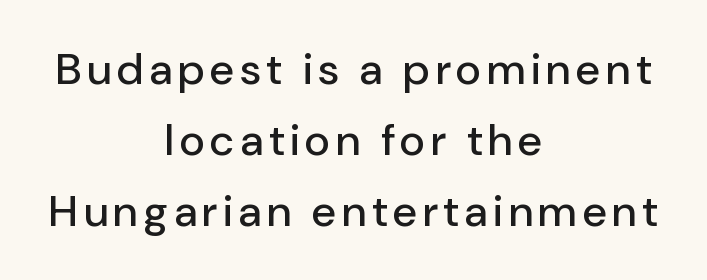
The letters stand straight up with perfectly vertical stems. Descenders are the only things crossing below the line. I'd call this a sans setting — the letters go barefoot. Evenly set lines give the paragraph a standard silhouette. Character widths vary here, with narrow letters taking less room than wide ones.
